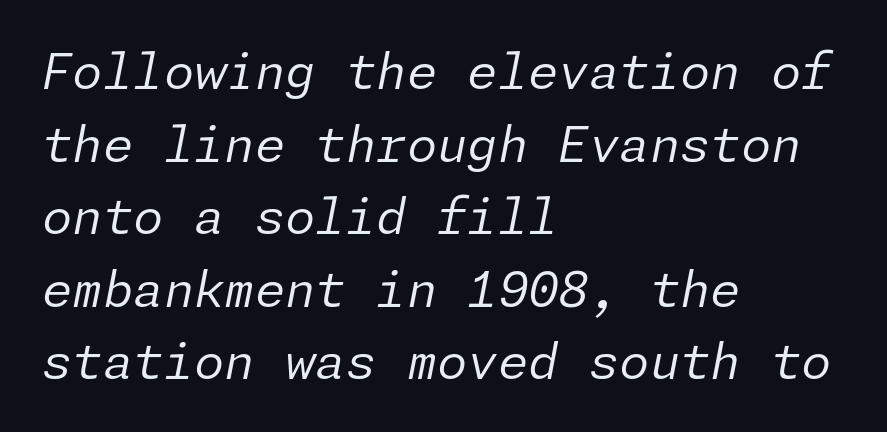
{"italic": "yes", "lean": "right", "slant_degrees": 11, "bold": "no", "weight": "regular", "width": "normal", "stroke_contrast": "low", "x_height": "medium", "underline": "no", "align": "left", "line_spacing": "normal", "line_spacing_ratio": 1.48, "letter_spacing": "normal", "letter_spacing_em": 0.0, "glyph_px": 49}
